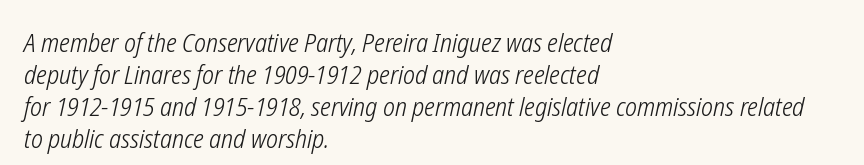
Layout note: lines flush left. The weight tops out at a normal text grade. Words appear dense and cohesive because spacing is normal. Is the type slanted? Yes — the strokes lean at a clear angle.
